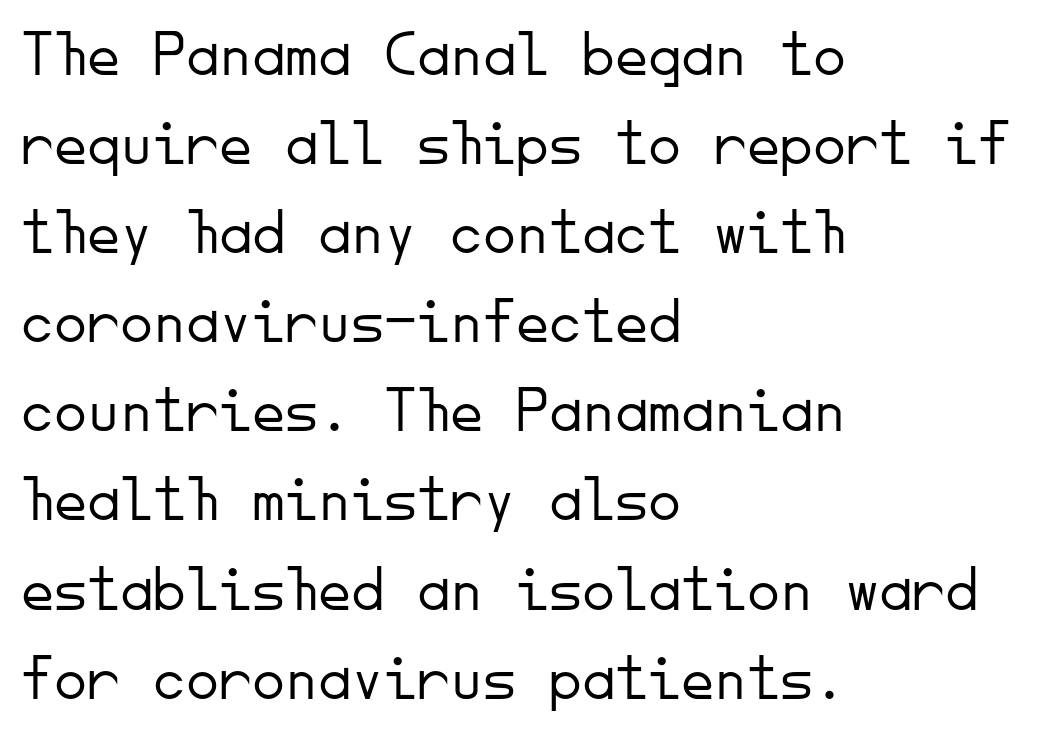
Q: Is the text bold? A: No.
Q: Is the text italic (slanted)? A: No, it is upright.
Q: Is the typeface a serif or a sans-serif typeface? A: Sans-serif.
Q: Is the text underlined? A: No.
Q: How is the paragraph aligned? A: Left-aligned.
Q: Is the spacing between letters normal or unusually wide? A: Normal.
Q: Is the spacing between lines tight, normal or loose? A: Normal.
Q: Width (condensed, normal, or wide)? A: Normal.
Q: Stroke contrast? A: Low.
Q: x-height? A: Small.
Q: Monospaced? A: Yes.
